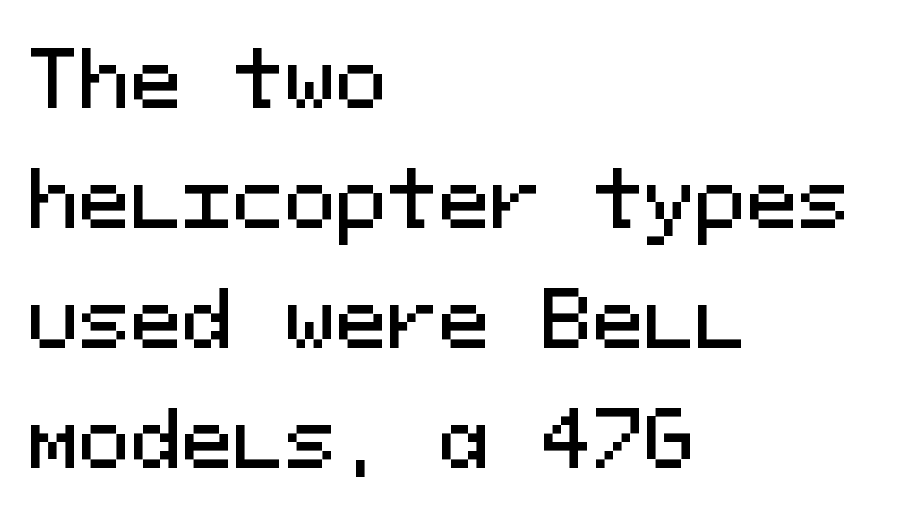
{"serif": "no", "italic": "no", "width": "normal", "stroke_contrast": "medium", "x_height": "medium", "monospaced": "yes", "underline": "no", "align": "left", "line_spacing": "normal", "line_spacing_ratio": 1.56, "letter_spacing": "normal", "letter_spacing_em": 0.0, "glyph_px": 77}
